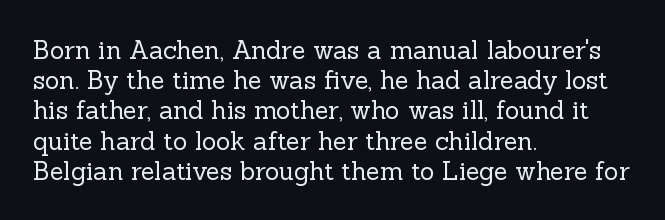
In terms of posture, this sample is upright. The rendering keeps characters at their native spacing. Caption: face not bold, strokes unweighted. The string is rendered with underlining switched off. Horizontal alignment here is leftward, the default for most running prose.
